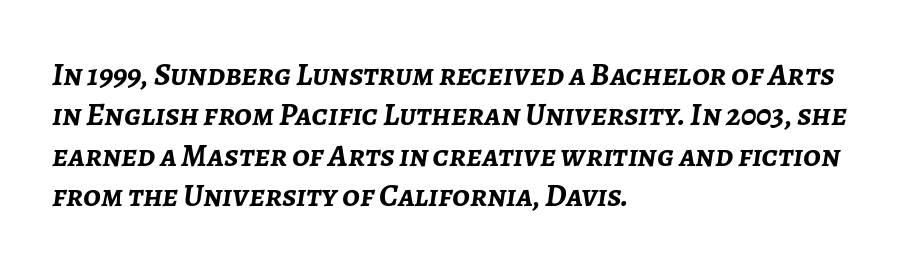
The image shows 32 px semibold type, italic (leaning right); set left-aligned, normal line spacing (1.26x), normal letter spacing, not underlined; low stroke contrast and a medium x-height.
